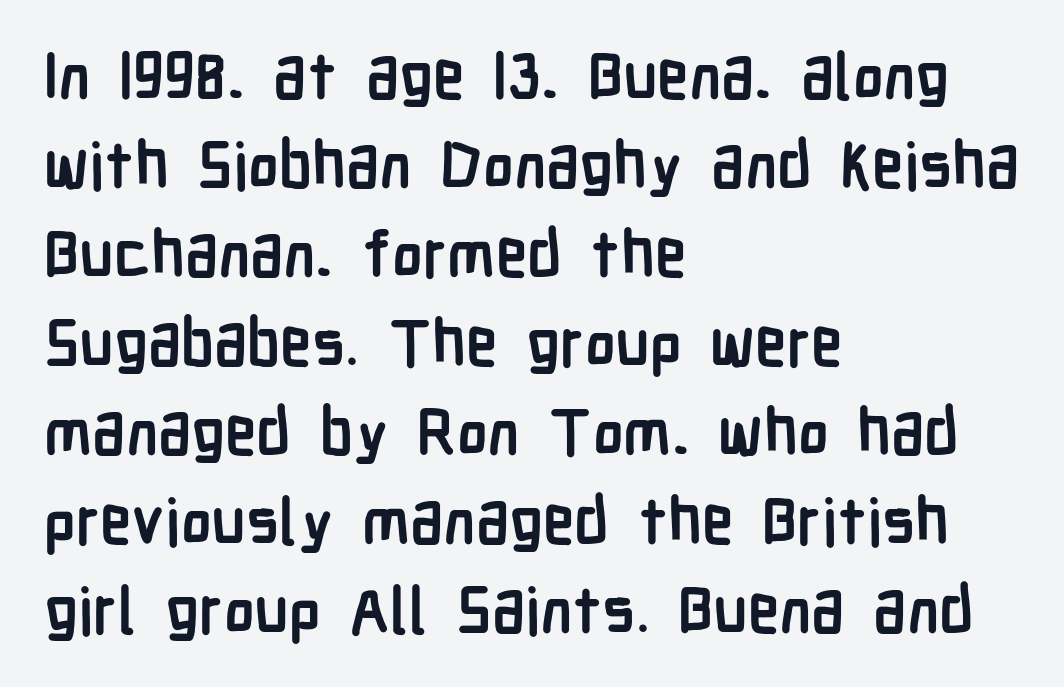
{"serif": "no", "italic": "no", "bold": "yes", "weight": "semibold", "width": "condensed", "stroke_contrast": "low", "x_height": "medium", "monospaced": "no", "underline": "no", "align": "left", "line_spacing": "normal", "line_spacing_ratio": 1.39, "letter_spacing": "normal", "letter_spacing_em": 0.0, "glyph_px": 64}
